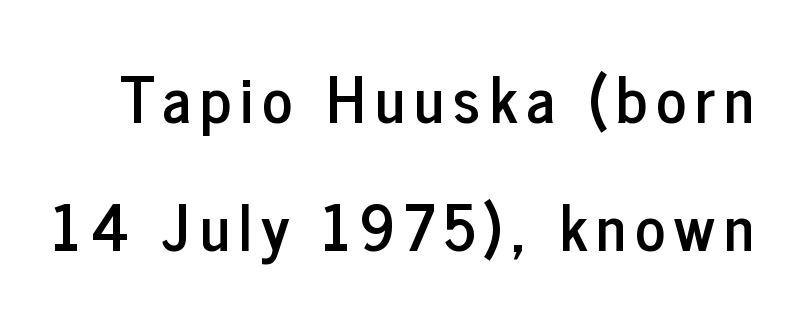
Baseline-to-baseline distance is far greater than the letter height. Check under the words: just untouched page. Italic? Not at all — the glyphs are vertical. Observe the absence of serifs on each vertical stroke in this sample. Each letter keeps its own natural width here, so spacing adapts to shape.
